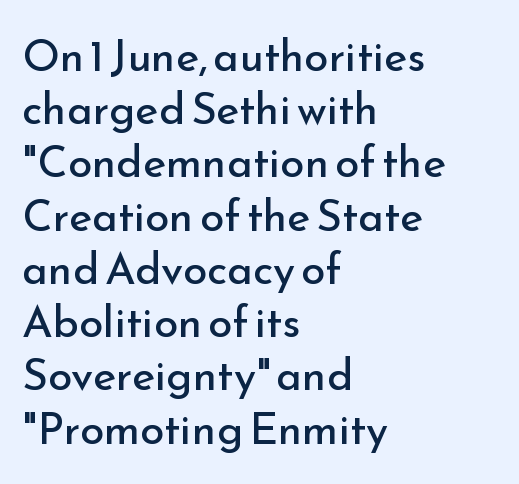
{"serif": "no", "italic": "no", "bold": "no", "weight": "regular", "width": "normal", "stroke_contrast": "low", "x_height": "small", "monospaced": "no", "underline": "no", "align": "left", "line_spacing_ratio": 1.21, "letter_spacing": "normal", "letter_spacing_em": 0.0, "glyph_px": 44}
